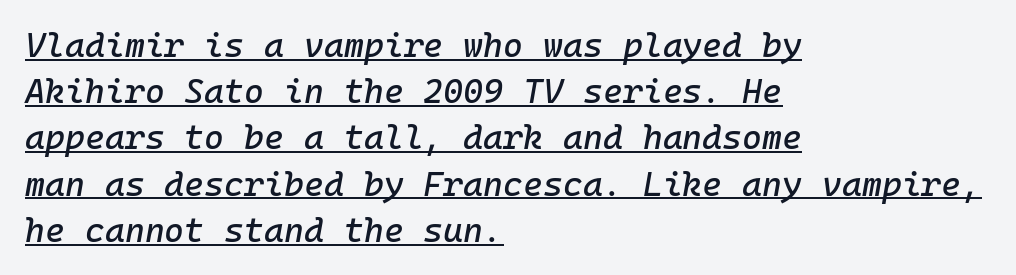
Q: Is the text italic (slanted)? A: Yes, it leans right by about 10 degrees.
Q: Is the text underlined? A: Yes.
Q: How is the paragraph aligned? A: Left-aligned.
Q: Is the spacing between letters normal or unusually wide? A: Normal.
Q: Is the spacing between lines tight, normal or loose? A: Normal.
Q: Width (condensed, normal, or wide)? A: Normal.
Q: Stroke contrast? A: Low.
Q: x-height? A: Medium.
Q: Monospaced? A: Yes.
